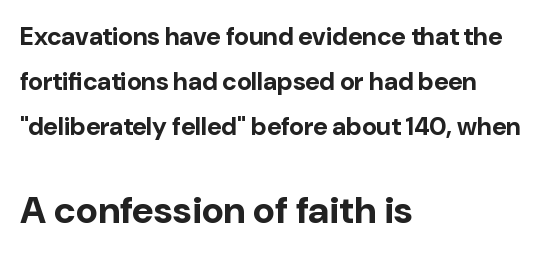
Q: Is the text bold? A: Yes.
Q: Is the text italic (slanted)? A: No, it is upright.
Q: Is the typeface a serif or a sans-serif typeface? A: Sans-serif.
Q: Is the text underlined? A: No.
Q: How is the paragraph aligned? A: Left-aligned.
Q: Is the spacing between letters normal or unusually wide? A: Normal.
Q: Which block of text is set in a larger size, the first (top) or the second (bottom)? A: The second (bottom) one.
Q: Width (condensed, normal, or wide)? A: Normal.
Q: Stroke contrast? A: Low.
Q: x-height? A: Medium.
Q: Monospaced? A: No.
